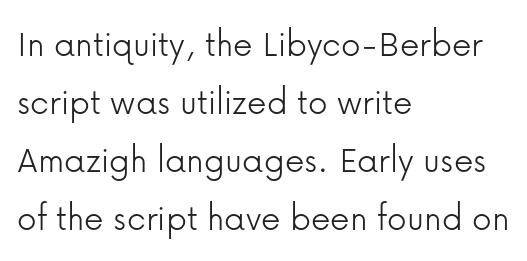
Regarding serifs, this sample does without them. Nobody drew a line under any word here. Think of a printed novel: that variable character pitch is what you see here. Heaviness? Minimal to ordinary, like unemphasized prose. The rag falls on the right side of this text block.
